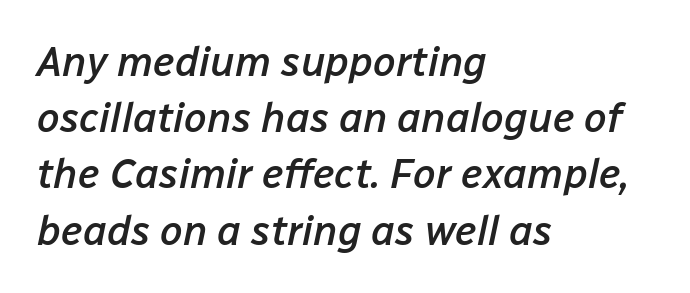
{"italic": "yes", "lean": "right", "slant_degrees": 12, "bold": "semi", "weight": "semibold", "width": "normal", "stroke_contrast": "low", "x_height": "medium", "monospaced": "no", "underline": "no", "align": "left", "line_spacing": "normal", "line_spacing_ratio": 1.37, "letter_spacing": "normal", "letter_spacing_em": 0.0, "glyph_px": 41}
